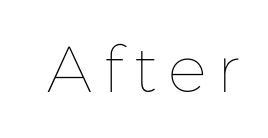
Q: Is the text bold? A: No.
Q: Is the text italic (slanted)? A: No, it is upright.
Q: Is the text underlined? A: No.
Q: Width (condensed, normal, or wide)? A: Normal.
Q: Stroke contrast? A: Low.
Q: x-height? A: Medium.
Q: Monospaced? A: No.
